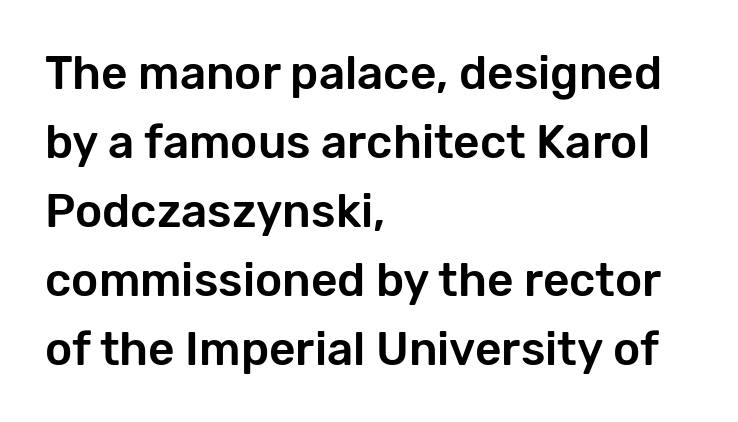
{"serif": "no", "italic": "no", "width": "normal", "stroke_contrast": "low", "x_height": "medium", "monospaced": "no", "underline": "no", "align": "left", "line_spacing": "normal", "line_spacing_ratio": 1.5, "letter_spacing": "normal", "letter_spacing_em": 0.0, "glyph_px": 46}
